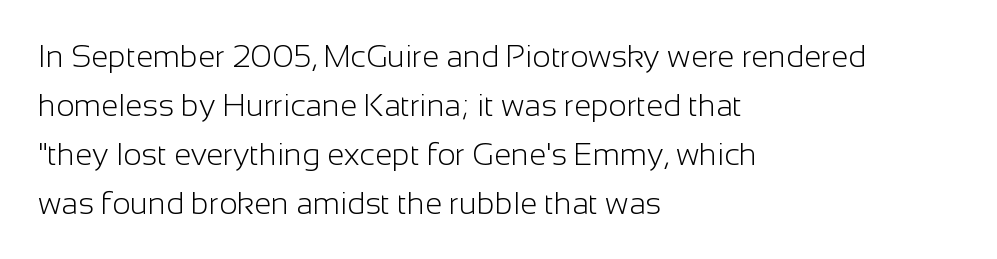
Q: Is the text bold? A: No.
Q: Is the text italic (slanted)? A: No, it is upright.
Q: Is the typeface a serif or a sans-serif typeface? A: Sans-serif.
Q: Is the text underlined? A: No.
Q: How is the paragraph aligned? A: Left-aligned.
Q: Is the spacing between letters normal or unusually wide? A: Normal.
Q: Is the spacing between lines tight, normal or loose? A: Normal.
Q: Width (condensed, normal, or wide)? A: Normal.
Q: Stroke contrast? A: Low.
Q: x-height? A: Medium.
Q: Monospaced? A: No.
